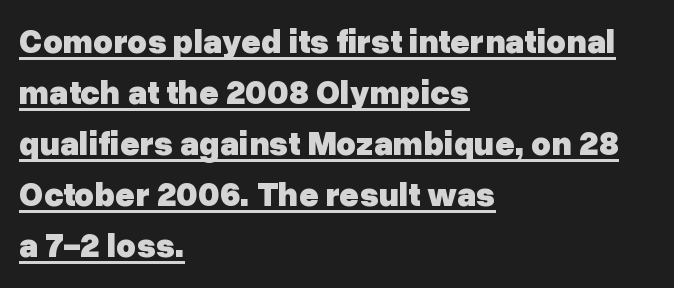
The letterforms sit shoulder to shoulder at normal distance. The characters display no serif detailing; their extremities are plain. A typesetter would call this leading conventional body-copy spacing. Typographic density is high because the face is bold.
